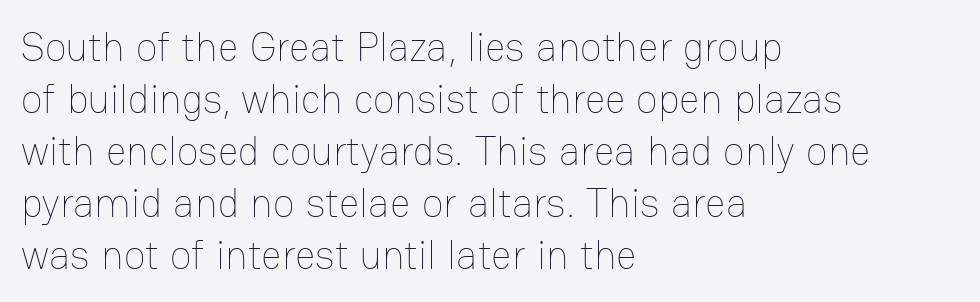
The image shows 40 px thin type, upright; set left-aligned, normal line spacing (1.3x), normal letter spacing, not underlined; low stroke contrast and a medium x-height.
